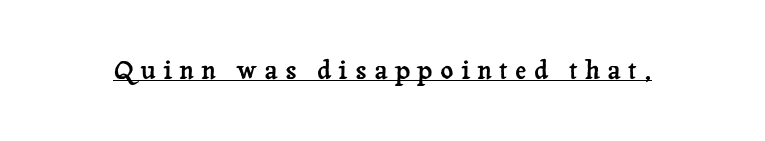
{"italic": "no", "underline": "yes", "letter_spacing": "wide", "letter_spacing_em": 0.3, "glyph_px": 25}
